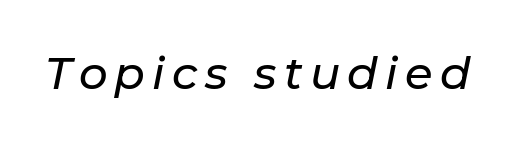
The image shows 45 px text type, italic (leaning right); set not underlined; low stroke contrast and a medium x-height.
